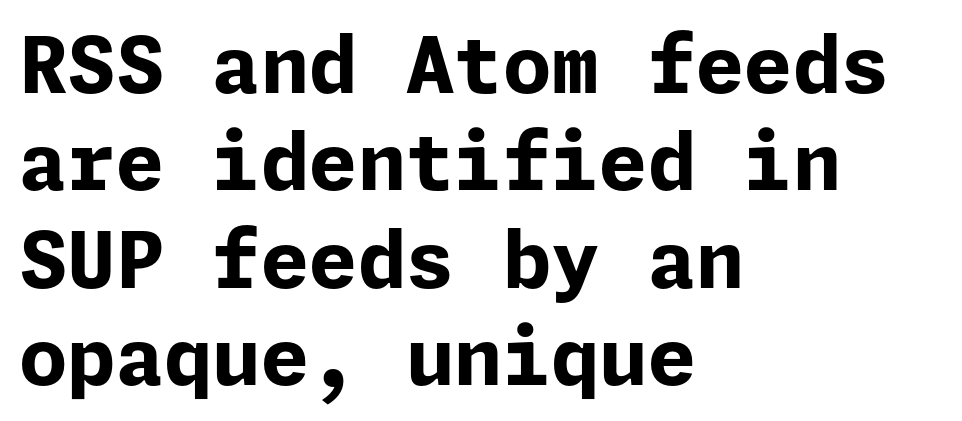
The image shows 78 px bold sans-serif type, upright; set left-aligned, normal line spacing (1.25x), normal letter spacing, not underlined; low stroke contrast and a medium x-height.
